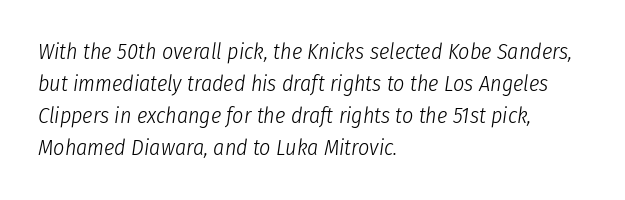
{"italic": "yes", "lean": "right", "slant_degrees": 8, "bold": "no", "underline": "no", "align": "left", "line_spacing": "normal", "line_spacing_ratio": 1.46, "letter_spacing": "normal", "letter_spacing_em": 0.0, "glyph_px": 22}
